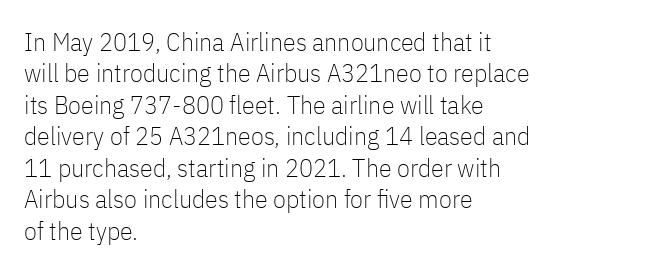
What stands out about the letter spacing? Nothing — it is the standard amount. The rendering anchors every line to the left-hand side. A light-to-regular cut is what we see here. Ordinary non-slanted type is in use.
